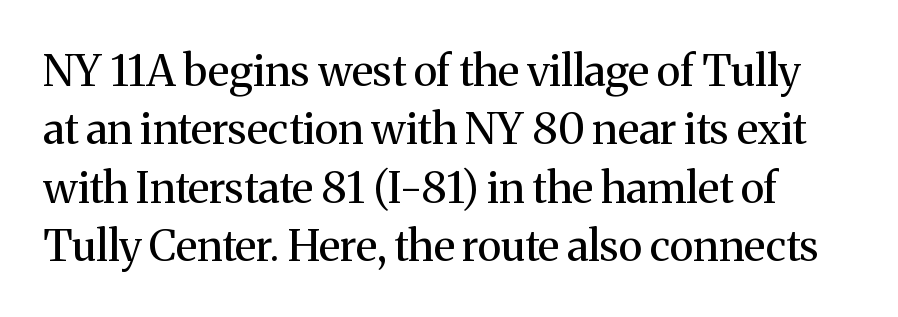
I'd call this a serif setting — the letters wear small feet. Honestly, the letter spacing is just normal — you wouldn't notice it. Any mark beneath the type? The region is blank. Each letter keeps its own natural width here, so spacing adapts to shape. A quiet, ordinary-to-light weight characterises the typeface. Designer's note — italics off, roman on.
